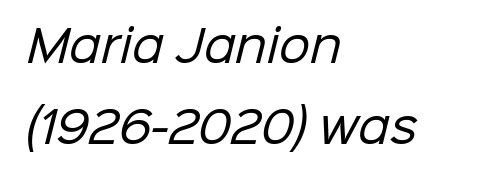
{"serif": "no", "bold": "no", "weight": "regular", "width": "normal", "stroke_contrast": "low", "x_height": "medium", "monospaced": "no", "underline": "no", "align": "left", "line_spacing_ratio": 1.83, "letter_spacing": "normal", "letter_spacing_em": 0.0, "glyph_px": 44}
